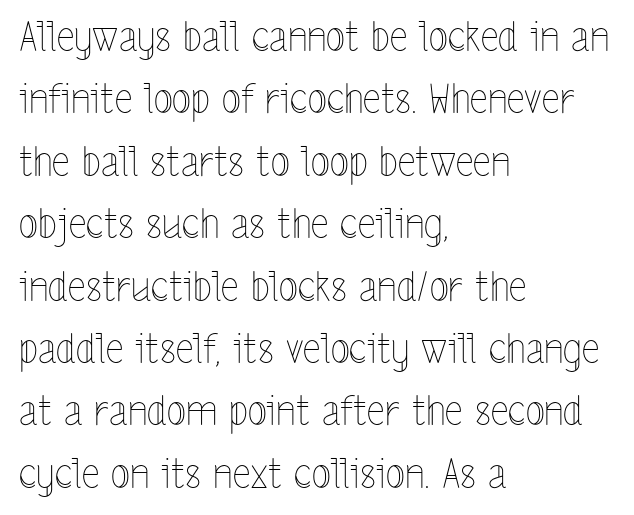
{"italic": "no", "bold": "no", "weight": "thin", "width": "condensed", "x_height": "medium", "monospaced": "no", "underline": "no", "align": "left", "line_spacing": "normal", "line_spacing_ratio": 1.56, "letter_spacing": "normal", "letter_spacing_em": 0.0, "glyph_px": 40}
